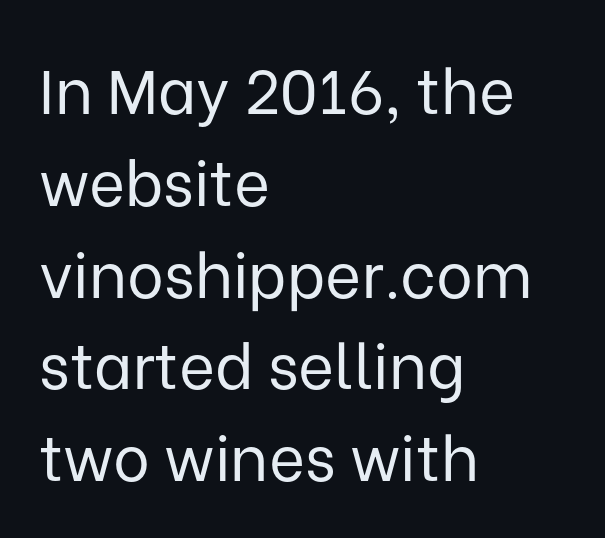
Stroke mass is kept to a normal reading level or below. This rendering leaves character spacing at its baseline value. This rendering features lettering with no underline. The lines are quadded left. This rendering employs a face without finishing strokes, i.e., a sans-serif. Leading matches the norm, producing a regular column.
